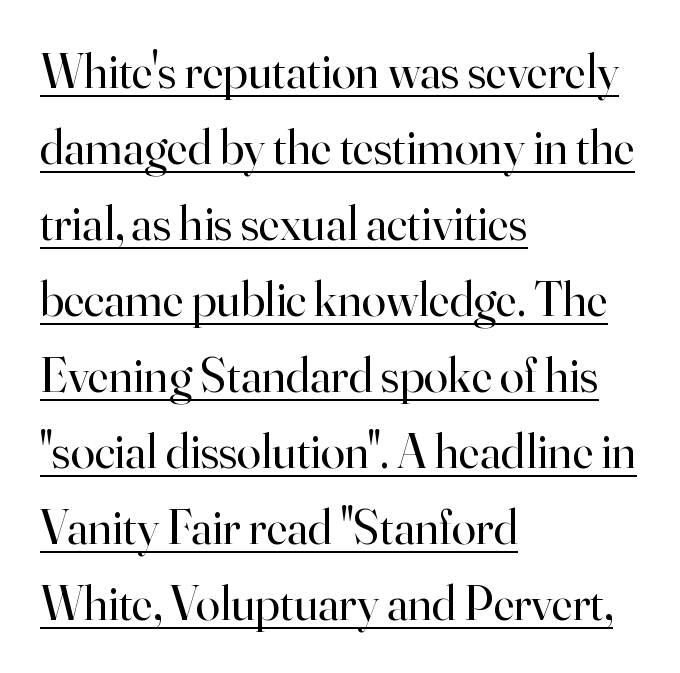
Q: Is the text bold? A: No.
Q: Is the text italic (slanted)? A: No, it is upright.
Q: Is the typeface a serif or a sans-serif typeface? A: Serif.
Q: Is the text underlined? A: Yes.
Q: How is the paragraph aligned? A: Left-aligned.
Q: Is the spacing between letters normal or unusually wide? A: Normal.
Q: Is the spacing between lines tight, normal or loose? A: Normal.
Q: Width (condensed, normal, or wide)? A: Normal.
Q: Stroke contrast? A: High.
Q: x-height? A: Small.
Q: Monospaced? A: No.
